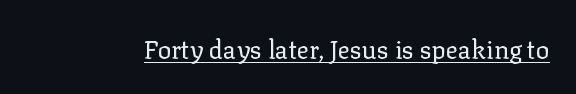
Q: Is the text bold? A: No.
Q: Is the text italic (slanted)? A: No, it is upright.
Q: Is the text underlined? A: Yes.
Q: Is the spacing between letters normal or unusually wide? A: Normal.
